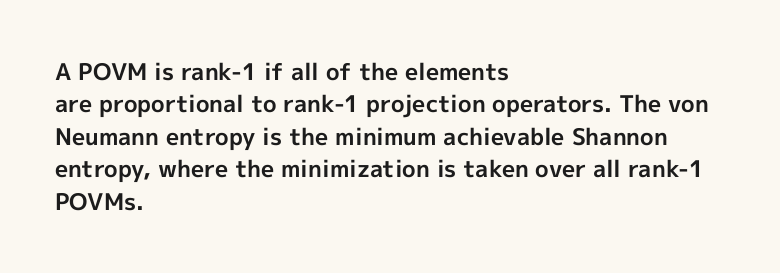
{"italic": "no", "bold": "yes", "underline": "no", "align": "left", "line_spacing": "normal", "line_spacing_ratio": 1.41, "letter_spacing": "normal", "letter_spacing_em": 0.0, "glyph_px": 23}
